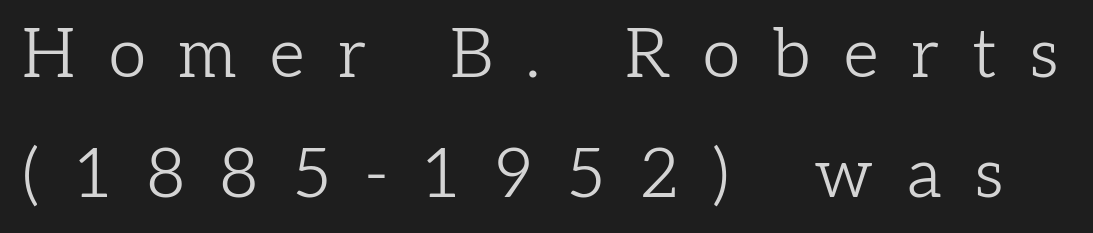
The tracking reads as deliberately expanded to a designer's eye. These lines are rendered in a variable-pitch font. This is serif lettering, the kind often seen in printed books. A clean baseline with only descenders dipping below it. Is there any slant? The stems are plumb.
